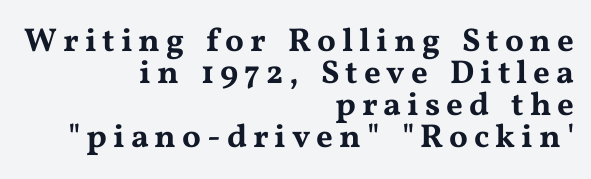
{"serif": "yes", "italic": "no", "width": "wide", "stroke_contrast": "medium", "x_height": "medium", "monospaced": "no", "underline": "no", "align": "right", "line_spacing": "tight", "line_spacing_ratio": 0.97, "glyph_px": 33}
